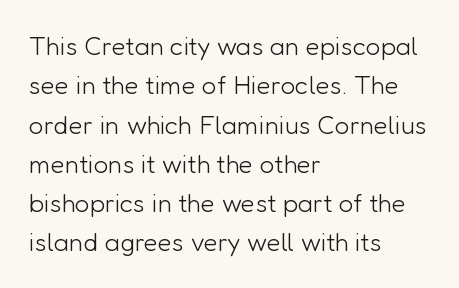
The image shows 26 px text type, upright; set left-aligned, normal line spacing (1.51x), normal letter spacing, not underlined.
